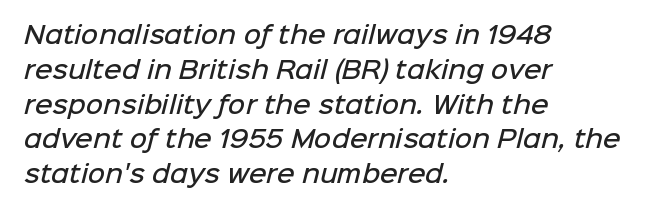
{"bold": "semi", "underline": "no", "align": "left", "line_spacing": "normal", "line_spacing_ratio": 1.45, "letter_spacing": "normal", "letter_spacing_em": 0.0, "glyph_px": 24}
